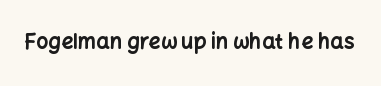
The letterforms sit shoulder to shoulder at normal distance. These lines were composed using upright roman letters. Check the space under the baseline: it is left empty. The sample has been set heavy, in full bold.
